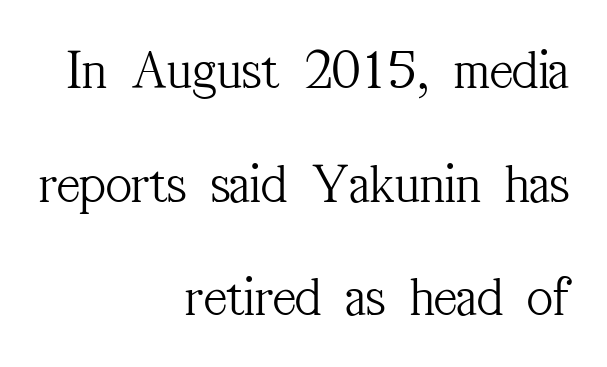
{"serif": "yes", "italic": "no", "bold": "no", "weight": "light", "width": "condensed", "stroke_contrast": "medium", "x_height": "medium", "monospaced": "no", "underline": "no", "align": "right", "line_spacing": "loose", "line_spacing_ratio": 2.03, "letter_spacing": "normal", "letter_spacing_em": 0.0, "glyph_px": 56}
